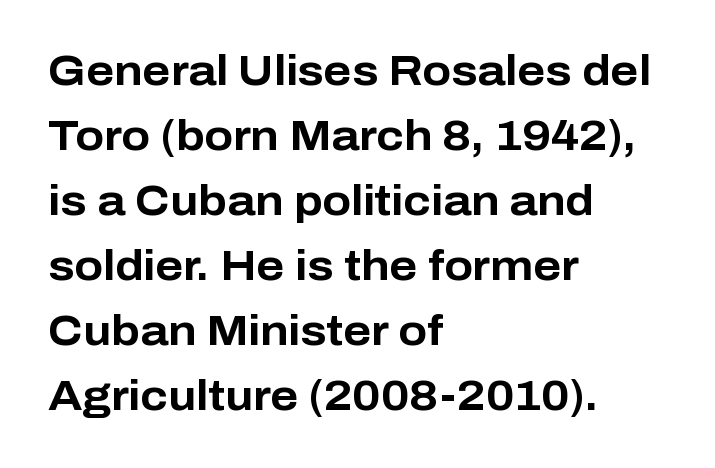
The face used here is proportionally spaced, like ordinary book or web type. In terms of weight, the rendering is a true, heavy bold. This is roman type, the default non-slanted kind. If you measured baseline to baseline, you'd find a middling distance.
